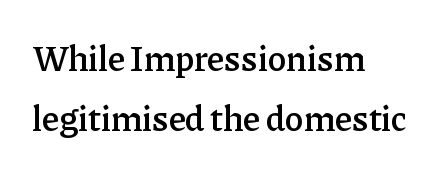
I'd describe the lettering as semibold — firm but not a full bold. Descender tails drop into unmarked territory. The setting favours the left margin, as ordinary paragraphs usually do. Letterform terminals end in serifs throughout the passage.
